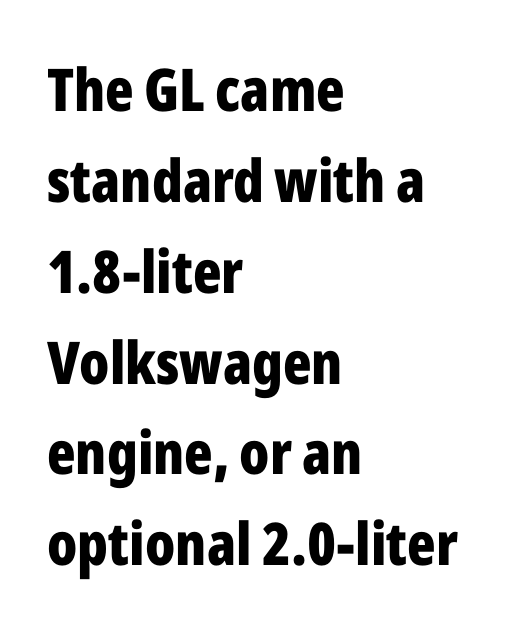
Do the characters align in a grid? No, the font is proportional. A clean baseline with only descenders dipping below it. If you measured baseline to baseline, you'd find a middling distance. Students, note that the glyphs here touch the page at normal intervals. The text block is weighted toward the left margin, trailing off unevenly rightward. Summary of weight: heavy, a full bold.
